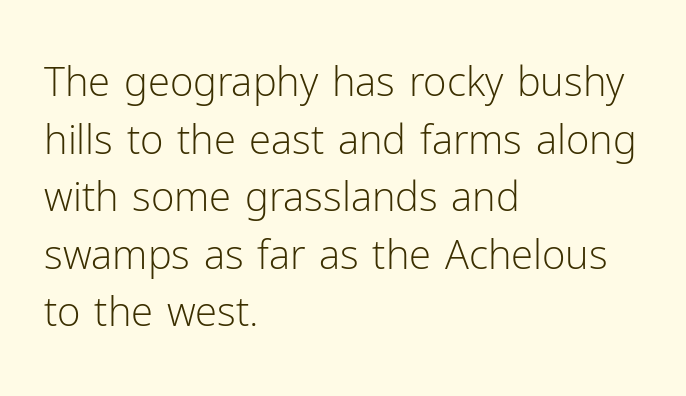
{"serif": "no", "italic": "no", "bold": "no", "weight": "light", "width": "normal", "stroke_contrast": "low", "x_height": "medium", "monospaced": "no", "underline": "no", "align": "left", "line_spacing": "normal", "line_spacing_ratio": 1.44, "letter_spacing": "normal", "letter_spacing_em": 0.0, "glyph_px": 40}
